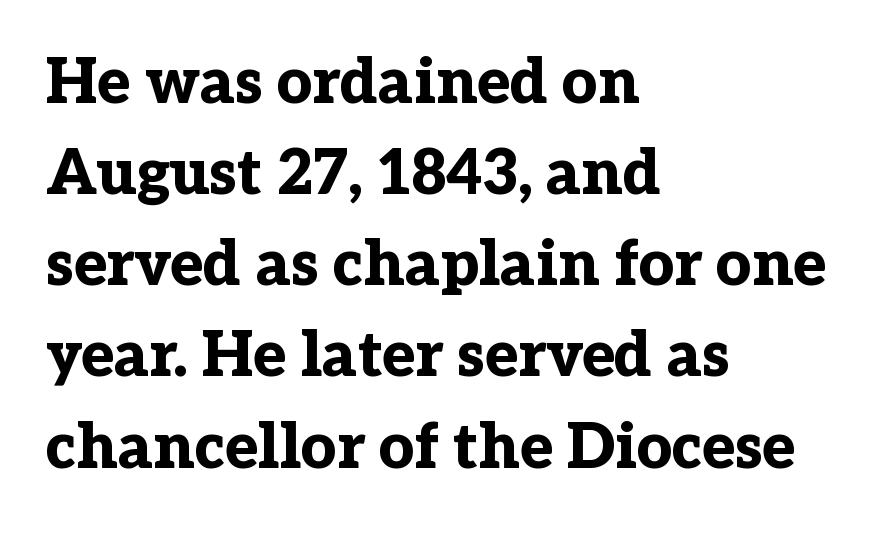
Q: Is the text bold? A: Yes.
Q: Is the text italic (slanted)? A: No, it is upright.
Q: Is the typeface a serif or a sans-serif typeface? A: Serif.
Q: Is the text underlined? A: No.
Q: How is the paragraph aligned? A: Left-aligned.
Q: Is the spacing between letters normal or unusually wide? A: Normal.
Q: Is the spacing between lines tight, normal or loose? A: Normal.
Q: Width (condensed, normal, or wide)? A: Normal.
Q: Stroke contrast? A: Low.
Q: x-height? A: Medium.
Q: Monospaced? A: No.
